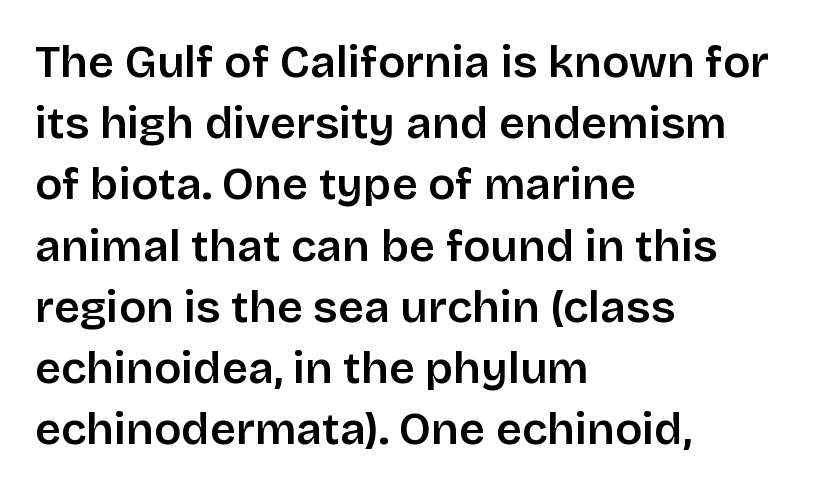
{"serif": "no", "italic": "no", "bold": "semi", "weight": "semibold", "width": "normal", "stroke_contrast": "low", "x_height": "large", "monospaced": "no", "underline": "no", "align": "left", "line_spacing": "normal", "line_spacing_ratio": 1.36, "letter_spacing": "normal", "letter_spacing_em": 0.0, "glyph_px": 45}
